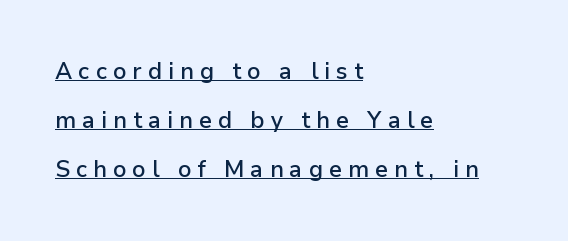
Q: Is the text bold? A: Semi-bold.
Q: Is the text italic (slanted)? A: No, it is upright.
Q: Is the text underlined? A: Yes.
Q: How is the paragraph aligned? A: Left-aligned.
Q: Is the spacing between letters normal or unusually wide? A: Unusually wide.
Q: Is the spacing between lines tight, normal or loose? A: Loose.
